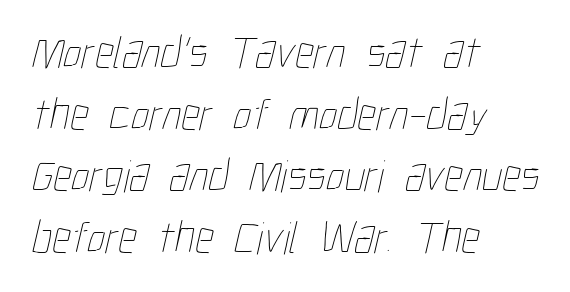
Q: Is the text bold? A: No.
Q: Is the text underlined? A: No.
Q: How is the paragraph aligned? A: Left-aligned.
Q: Is the spacing between letters normal or unusually wide? A: Normal.
Q: Is the spacing between lines tight, normal or loose? A: Normal.
Q: Width (condensed, normal, or wide)? A: Condensed.
Q: Stroke contrast? A: Low.
Q: x-height? A: Medium.
Q: Monospaced? A: No.
